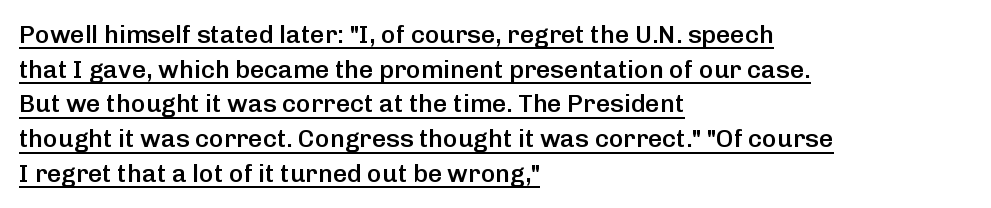
Regarding leading, the lines here are spaced in the standard way. Posture: straight, roman, zero tilt. In terms of letterspacing, this is plain default setting. Does the copy run flush right? No — it runs flush left.
